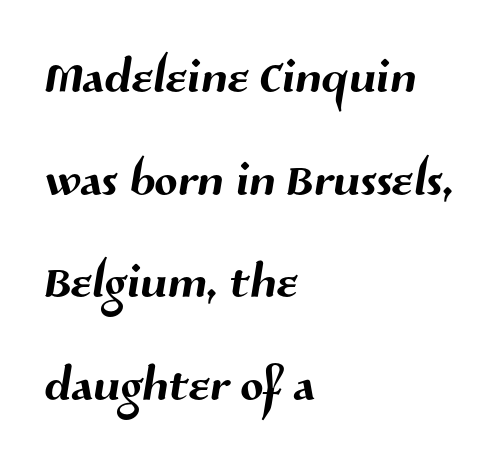
To sum up the face: it is a sans, with no serifs. The face used here is proportionally spaced, like ordinary book or web type. The horizontal fit of the characters is conventional and even. Unmarked baselines from the first word to the last. Line starts are locked; line ends wander.
